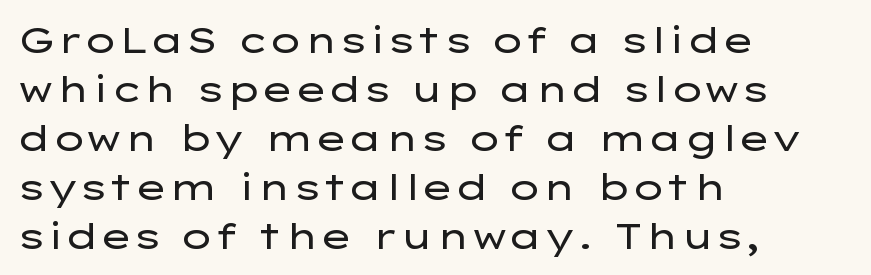
Compared with typical paragraphs, the rows here are spaced about the same. The rendering uses natural spacing where letterforms have individual widths. Serif or sans? Sans — the stroke terminals are bare. What stands out about the letter spacing? Nothing — it is the standard amount. Stem width sits at or under what a default text font uses.
